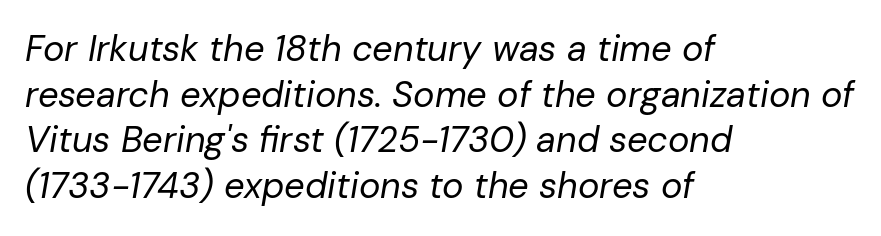
The image shows 36 px regular-weight type, italic (leaning right); set left-aligned, normal line spacing (1.27x), normal letter spacing, not underlined; low stroke contrast and a medium x-height.
